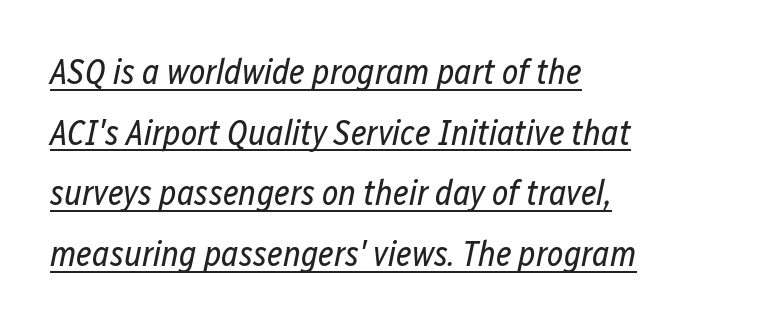
You could call the tracking neutral — neither tight nor loose. Is the type heavy? It reads as light-to-regular instead. Does a line run under the words? Yes, clearly. Caption: multi-line text, flush left, ragged right. Would a proofreader flag this as italicized? Yes. A typesetter would call this proportional, since set widths differ per character.
